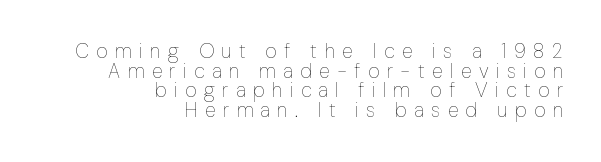
Q: Is the text bold? A: No.
Q: Is the text italic (slanted)? A: No, it is upright.
Q: Is the text underlined? A: No.
Q: How is the paragraph aligned? A: Right-aligned.
Q: Is the spacing between letters normal or unusually wide? A: Unusually wide.
Q: Is the spacing between lines tight, normal or loose? A: Tight.
